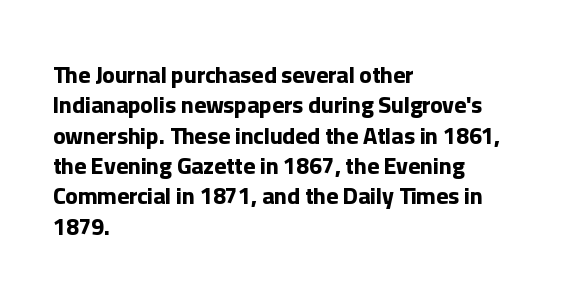
The image shows 23 px bold type, upright; set left-aligned, normal line spacing (1.32x), normal letter spacing, not underlined.
